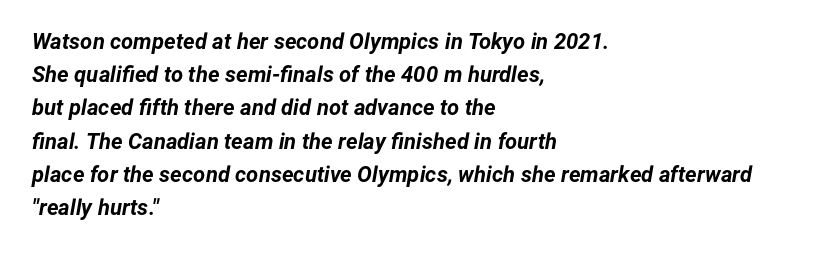
The tracking reads as untouched default to a designer's eye. Heavy-handed strokes throughout: this text is bold. These lines stack with their left ends in a neat column. Is the type slanted? Yes — the strokes lean at a clear angle. The gap between lines stays unmarked.
